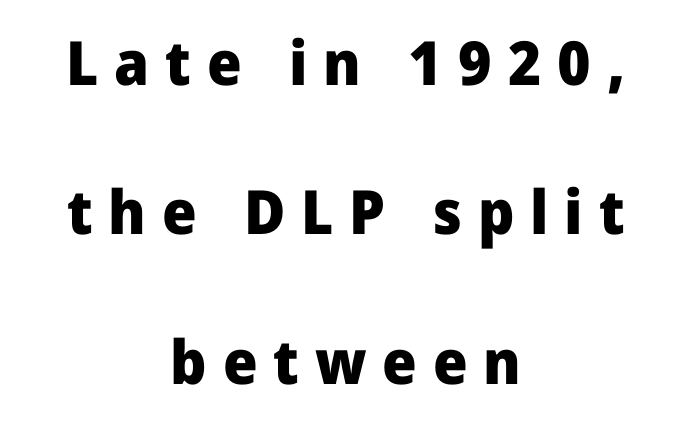
The image shows 61 px heavy sans-serif type, upright; set centered, loose line spacing (2.45x), unusually wide letter spacing (+0.26 em), not underlined; low stroke contrast and a medium x-height.
